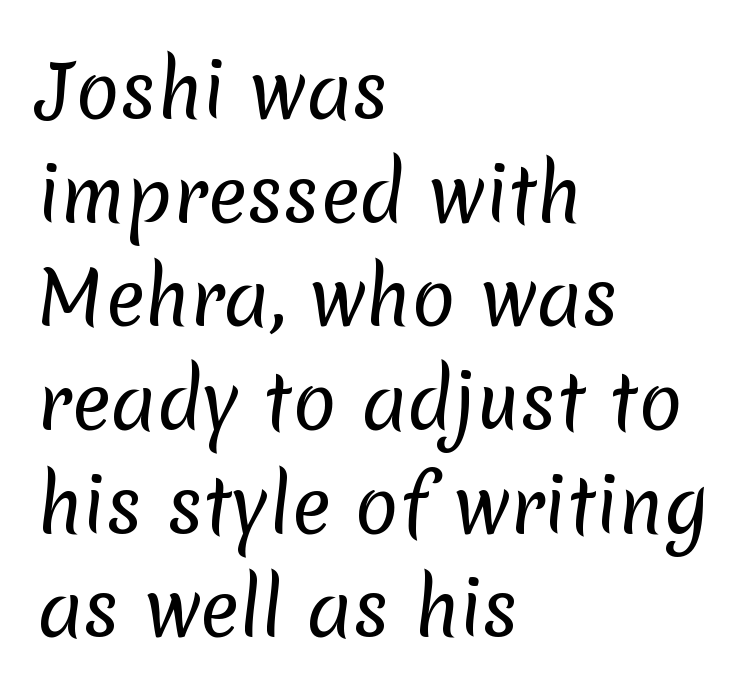
{"serif": "no", "bold": "no", "weight": "regular", "width": "normal", "stroke_contrast": "low", "x_height": "medium", "monospaced": "no", "underline": "no", "align": "left", "line_spacing": "normal", "line_spacing_ratio": 1.42, "letter_spacing": "normal", "letter_spacing_em": 0.0, "glyph_px": 73}
